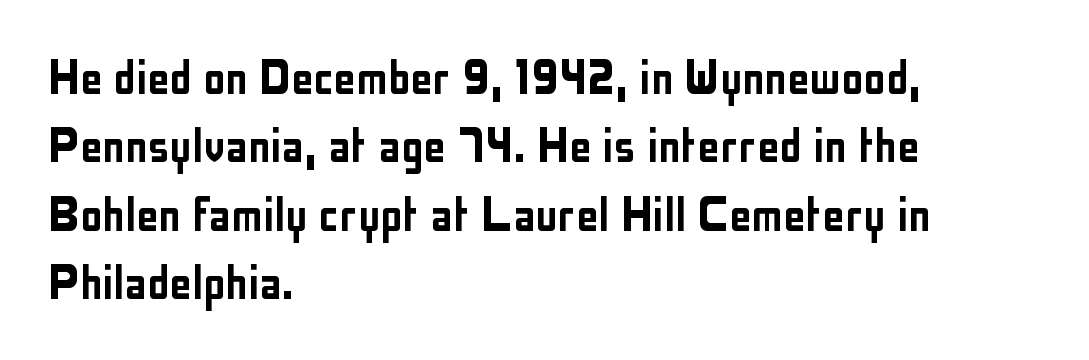
Q: Is the text italic (slanted)? A: No, it is upright.
Q: Is the typeface a serif or a sans-serif typeface? A: Sans-serif.
Q: Is the text underlined? A: No.
Q: How is the paragraph aligned? A: Left-aligned.
Q: Is the spacing between letters normal or unusually wide? A: Normal.
Q: Width (condensed, normal, or wide)? A: Condensed.
Q: Stroke contrast? A: Low.
Q: x-height? A: Medium.
Q: Monospaced? A: No.
